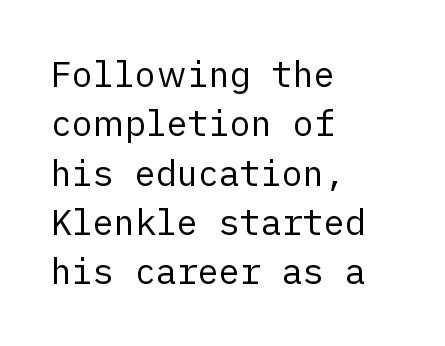
The image shows 35 px regular-weight sans-serif type, upright; set left-aligned, normal line spacing (1.41x), normal letter spacing, not underlined; low stroke contrast and a medium x-height.
